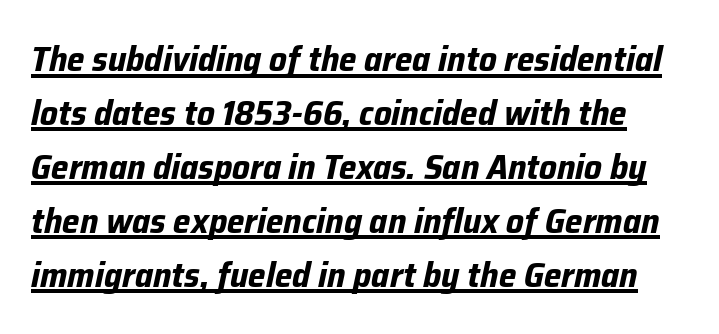
{"italic": "yes", "lean": "right", "slant_degrees": 12, "bold": "yes", "weight": "bold", "width": "normal", "stroke_contrast": "low", "x_height": "medium", "monospaced": "no", "underline": "yes", "line_spacing": "normal", "line_spacing_ratio": 1.54, "letter_spacing": "normal", "letter_spacing_em": 0.0, "glyph_px": 35}
